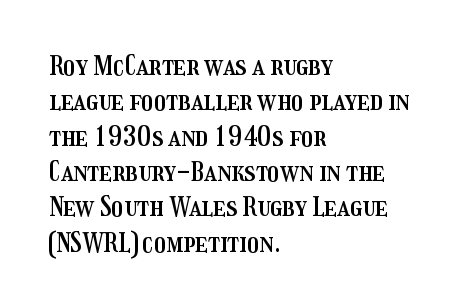
The image shows 27 px text type, upright; set left-aligned, normal line spacing (1.31x), normal letter spacing, not underlined.
